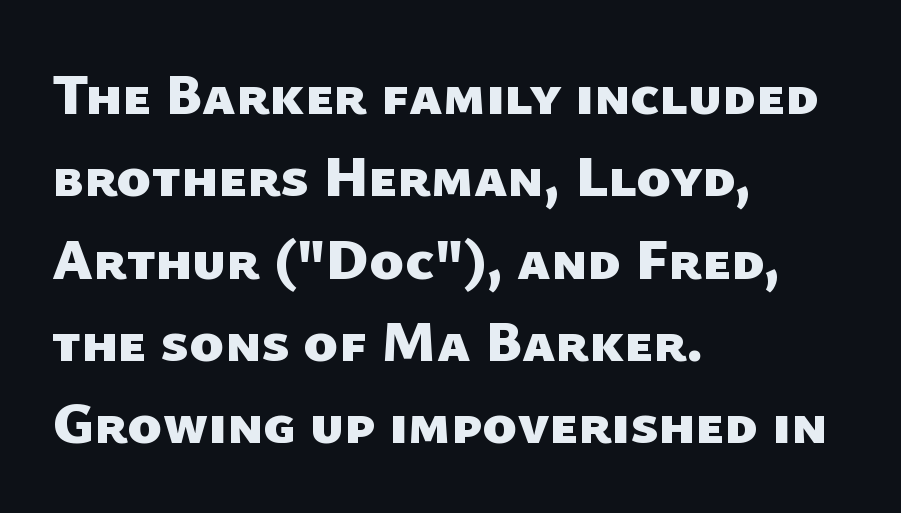
{"serif": "no", "bold": "yes", "weight": "heavy", "width": "normal", "stroke_contrast": "low", "x_height": "medium", "monospaced": "no", "underline": "no", "align": "left", "line_spacing": "normal", "line_spacing_ratio": 1.42, "letter_spacing": "normal", "letter_spacing_em": 0.0, "glyph_px": 58}
